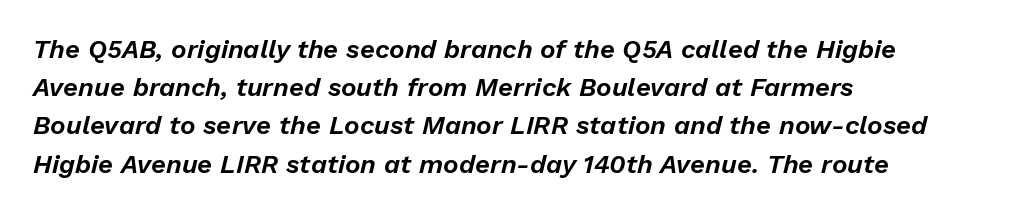
In terms of leading, this rendering sits right in the middle. An italicized treatment has been applied to the whole sample. This sample is left-justified, so line endings fall wherever the words run out. Rule under the text: the space is simply empty. A typesetter would call this zero additional tracking.
